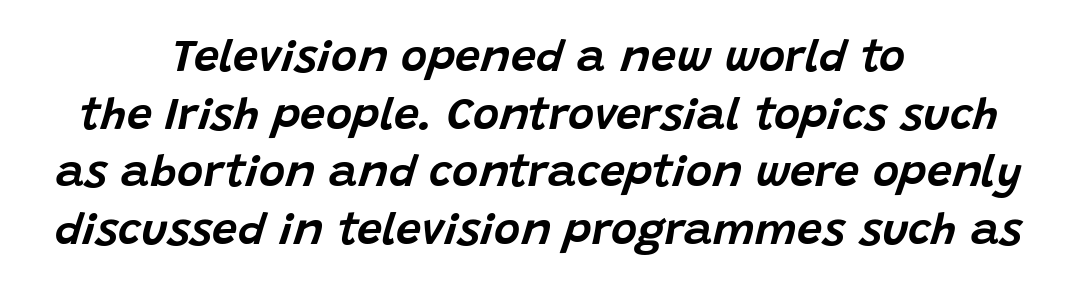
Observe the ordinary spacing: letters are neighbours, not strangers. Leading: standard. Descenders hang freely into open space. Centered paragraph, ragged on both sides.
